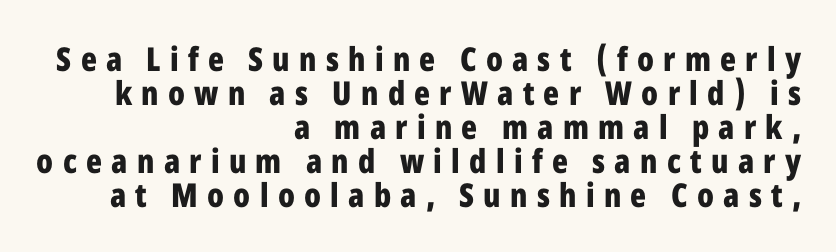
Q: Is the text bold? A: Yes.
Q: Is the text italic (slanted)? A: No, it is upright.
Q: Is the typeface a serif or a sans-serif typeface? A: Sans-serif.
Q: Is the text underlined? A: No.
Q: How is the paragraph aligned? A: Right-aligned.
Q: Is the spacing between letters normal or unusually wide? A: Unusually wide.
Q: Is the spacing between lines tight, normal or loose? A: Tight.
Q: Width (condensed, normal, or wide)? A: Condensed.
Q: Stroke contrast? A: Low.
Q: x-height? A: Medium.
Q: Monospaced? A: No.
